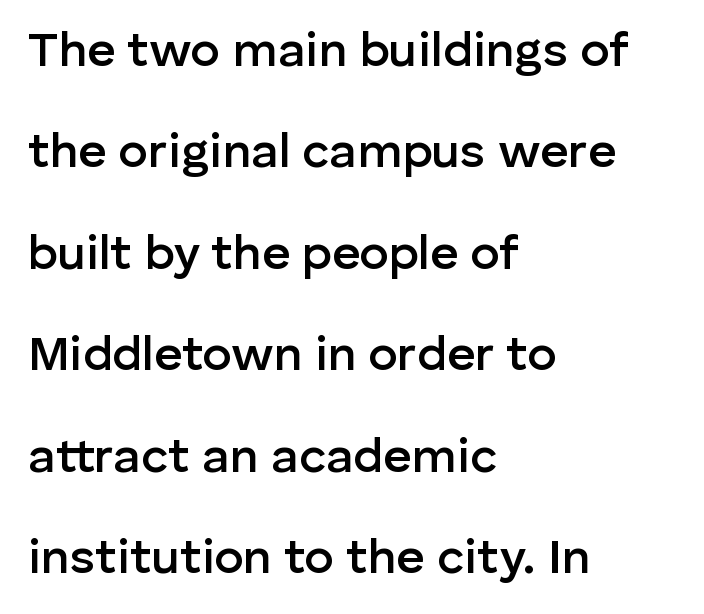
The image shows 49 px semibold sans-serif type, upright; set left-aligned, loose line spacing (2.07x), normal letter spacing, not underlined; low stroke contrast and a medium x-height.
